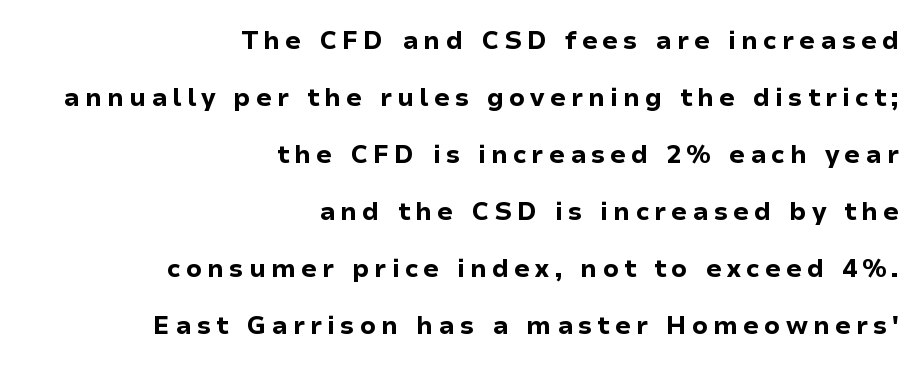
The image shows 25 px bold type, upright; set right-aligned, loose line spacing (2.28x), unusually wide letter spacing (+0.2 em), not underlined.
